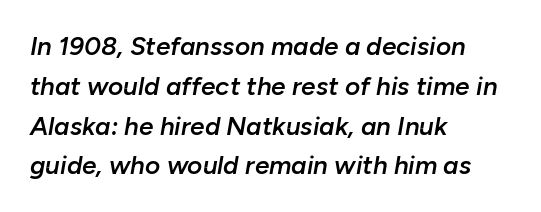
Compared with ordinary roman type, these characters are visibly tilted. Each row of text sits above clean, open space. Short note: letters normally spaced. Does the copy run flush right? No — it runs flush left.
